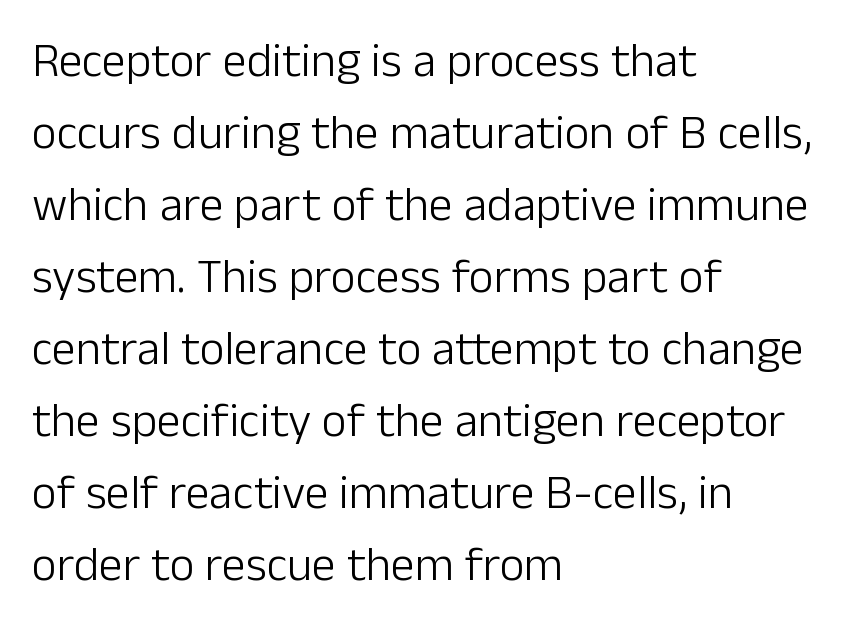
Q: Is the text bold? A: No.
Q: Is the text italic (slanted)? A: No, it is upright.
Q: Is the typeface a serif or a sans-serif typeface? A: Sans-serif.
Q: Is the text underlined? A: No.
Q: How is the paragraph aligned? A: Left-aligned.
Q: Is the spacing between letters normal or unusually wide? A: Normal.
Q: Is the spacing between lines tight, normal or loose? A: Normal.
Q: Width (condensed, normal, or wide)? A: Normal.
Q: Stroke contrast? A: Low.
Q: x-height? A: Medium.
Q: Monospaced? A: No.
